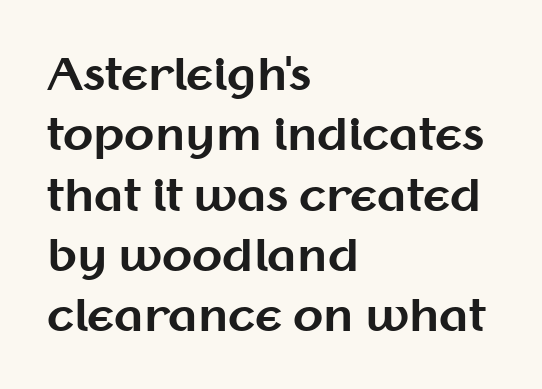
Q: Is the text bold? A: Yes.
Q: Is the text italic (slanted)? A: No, it is upright.
Q: Is the typeface a serif or a sans-serif typeface? A: Sans-serif.
Q: Is the text underlined? A: No.
Q: How is the paragraph aligned? A: Left-aligned.
Q: Is the spacing between letters normal or unusually wide? A: Normal.
Q: Is the spacing between lines tight, normal or loose? A: Normal.
Q: Width (condensed, normal, or wide)? A: Normal.
Q: Stroke contrast? A: Medium.
Q: x-height? A: Medium.
Q: Monospaced? A: No.
